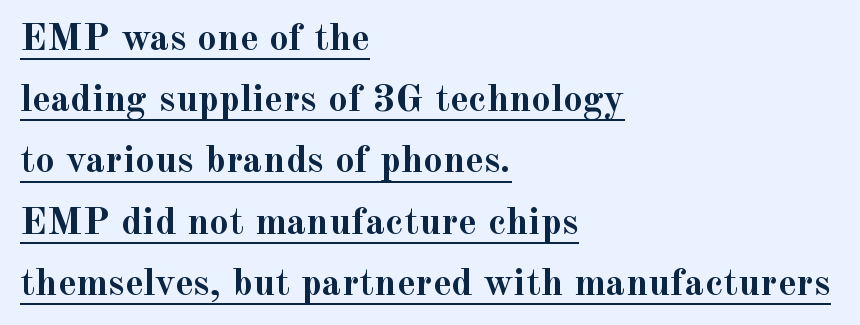
The image shows 39 px semibold serif type, upright; set left-aligned, normal line spacing (1.57x), normal letter spacing, underlined; a small x-height.
